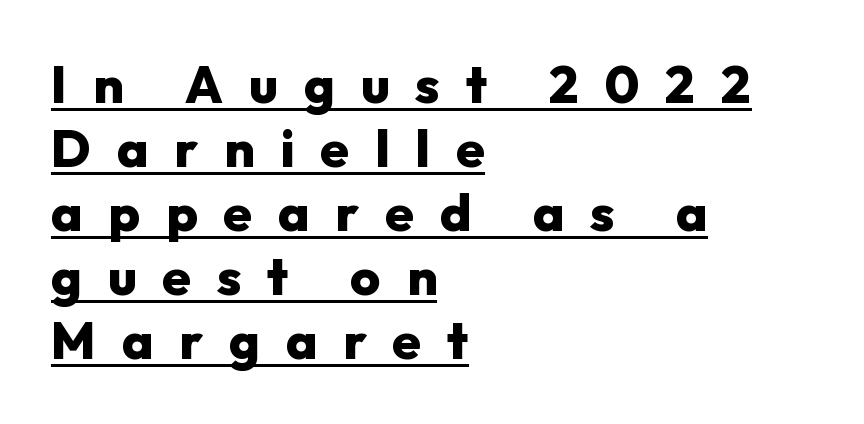
Line starts are locked; line ends wander. Grotesque or geometric, the face here clearly has no serifs. Each letter keeps its own natural width here, so spacing adapts to shape. Compared with typical body copy, the letter spacing here is much looser. Is there any slant? The stems are plumb. Stroke thickness is high; the sample reads as a true bold.
